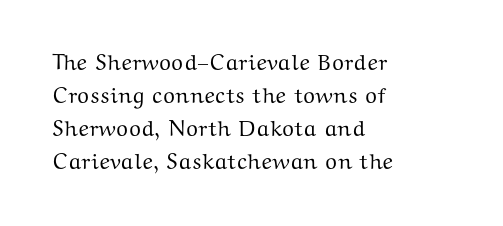
{"italic": "no", "underline": "no", "align": "left", "line_spacing": "normal", "line_spacing_ratio": 1.5, "letter_spacing": "normal", "letter_spacing_em": 0.0, "glyph_px": 22}
